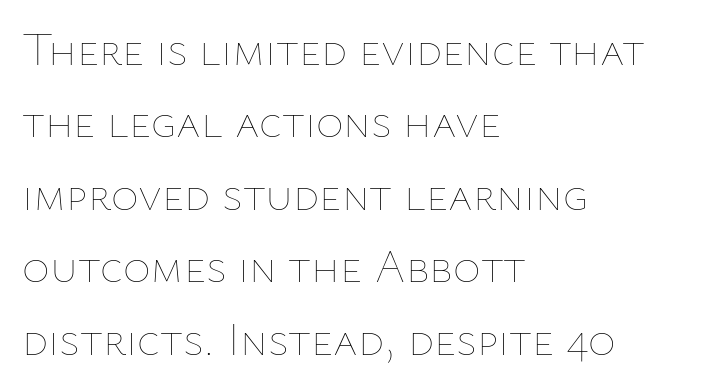
All the whitespace from short lines collects on the right. The rendering uses natural spacing where letterforms have individual widths. The passage shown is not bold in any degree. You can tell it's not italic because the verticals are truly vertical.
